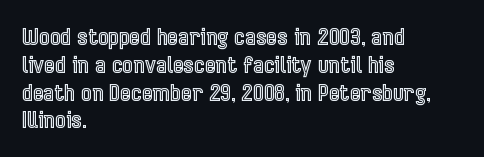
Here the glyphs are tracked normally, forming tight word shapes. The specimen omits any rule beneath the text block's lines. Vertical strokes here are truly vertical. The lines in this sample share a left origin and differ only in where they stop.
